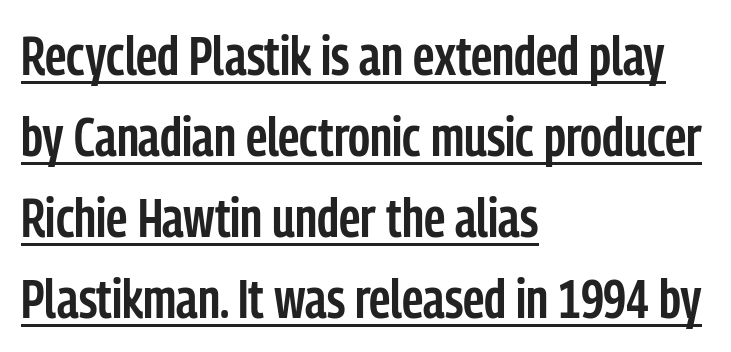
The image shows 55 px semibold, condensed sans-serif type, upright; set left-aligned, normal line spacing (1.47x), normal letter spacing, underlined; low stroke contrast and a medium x-height.
